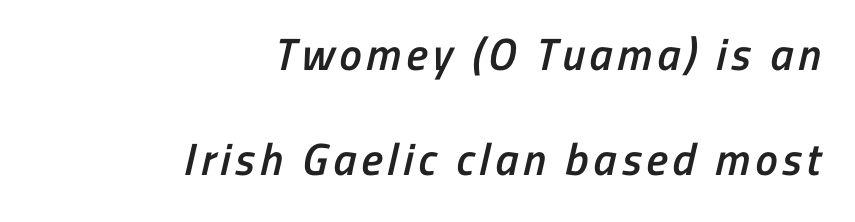
{"serif": "no", "bold": "semi", "weight": "semibold", "width": "condensed", "stroke_contrast": "low", "x_height": "medium", "monospaced": "no", "underline": "no", "align": "right", "line_spacing": "loose", "line_spacing_ratio": 2.33, "glyph_px": 45}
